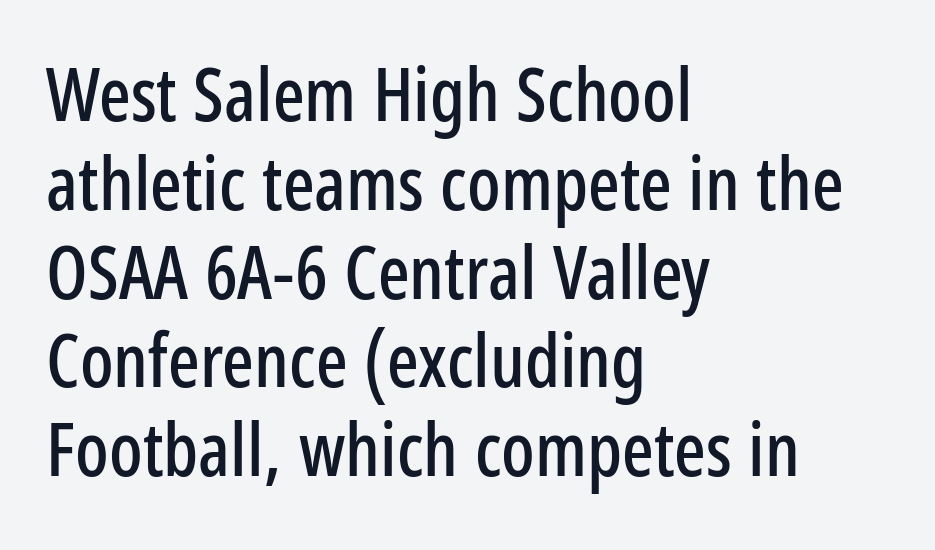
Q: Is the text italic (slanted)? A: No, it is upright.
Q: Is the typeface a serif or a sans-serif typeface? A: Sans-serif.
Q: Is the text underlined? A: No.
Q: How is the paragraph aligned? A: Left-aligned.
Q: Is the spacing between letters normal or unusually wide? A: Normal.
Q: Width (condensed, normal, or wide)? A: Condensed.
Q: Stroke contrast? A: Low.
Q: x-height? A: Medium.
Q: Monospaced? A: No.
